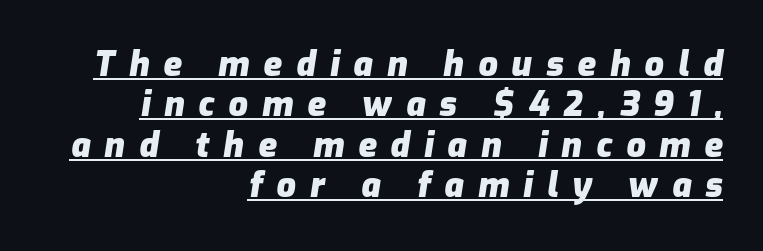
The image shows 34 px heavy type, italic (leaning right); set right-aligned, line spacing 1.19x, unusually wide letter spacing (+0.41 em), underlined; low stroke contrast and a medium x-height.
